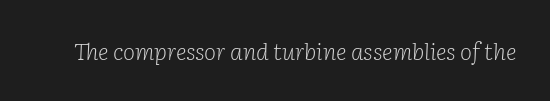
The typography opts for an oblique posture over an upright one. The passage shown is not bold in any degree. Has an underline been added? It has not. This rendering leaves character spacing at its baseline value.
